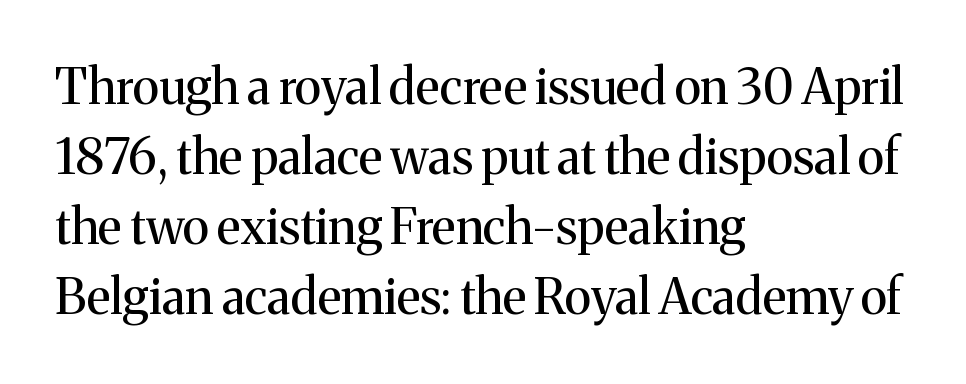
{"serif": "yes", "italic": "no", "bold": "no", "weight": "regular", "width": "normal", "stroke_contrast": "medium", "x_height": "medium", "monospaced": "no", "underline": "no", "align": "left", "line_spacing": "normal", "line_spacing_ratio": 1.43, "letter_spacing": "normal", "letter_spacing_em": 0.0, "glyph_px": 49}
